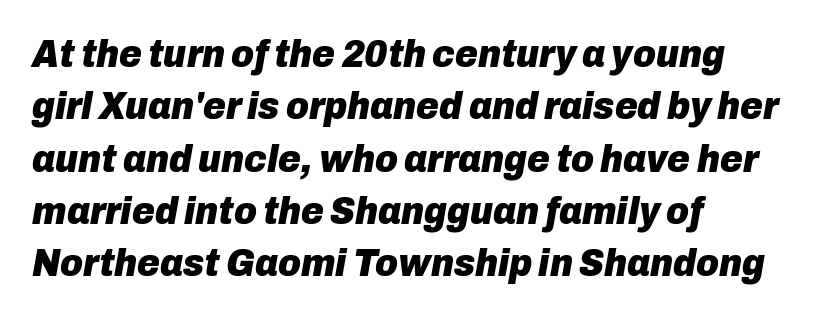
{"italic": "yes", "lean": "right", "slant_degrees": 10, "bold": "yes", "weight": "heavy", "width": "normal", "stroke_contrast": "low", "x_height": "medium", "monospaced": "no", "underline": "no", "align": "left", "line_spacing": "normal", "line_spacing_ratio": 1.34, "letter_spacing": "normal", "letter_spacing_em": 0.0, "glyph_px": 39}
